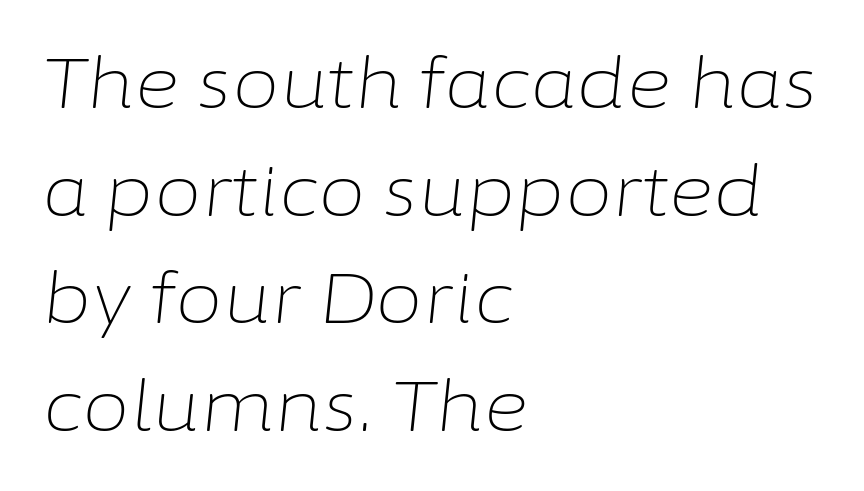
Q: Is the text bold? A: No.
Q: Is the text italic (slanted)? A: Yes, it leans right by about 6 degrees.
Q: Is the text underlined? A: No.
Q: How is the paragraph aligned? A: Left-aligned.
Q: Is the spacing between letters normal or unusually wide? A: Normal.
Q: Is the spacing between lines tight, normal or loose? A: Normal.
Q: Width (condensed, normal, or wide)? A: Normal.
Q: Stroke contrast? A: Low.
Q: x-height? A: Medium.
Q: Monospaced? A: No.
